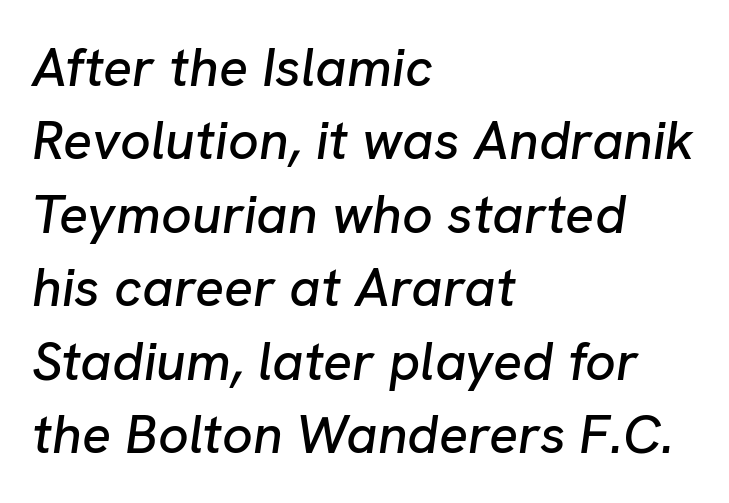
{"italic": "yes", "lean": "right", "slant_degrees": 8, "width": "normal", "stroke_contrast": "low", "x_height": "medium", "monospaced": "no", "underline": "no", "align": "left", "line_spacing": "normal", "line_spacing_ratio": 1.36, "letter_spacing": "normal", "letter_spacing_em": 0.0, "glyph_px": 54}
